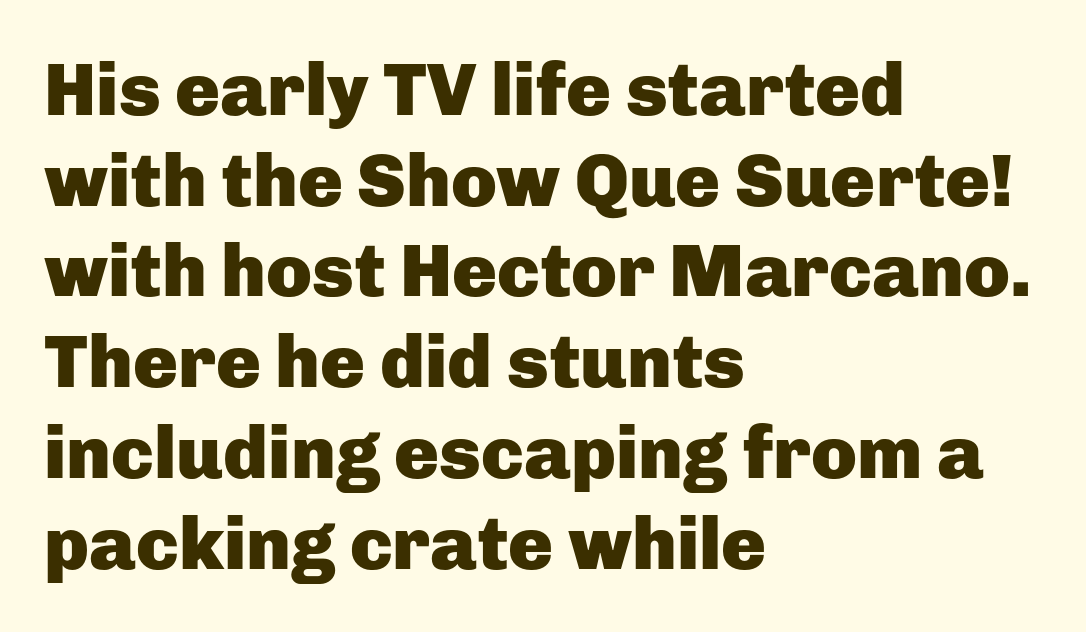
The image shows 75 px heavy sans-serif type, upright; set left-aligned, line spacing 1.21x, normal letter spacing, not underlined; low stroke contrast and a medium x-height.
